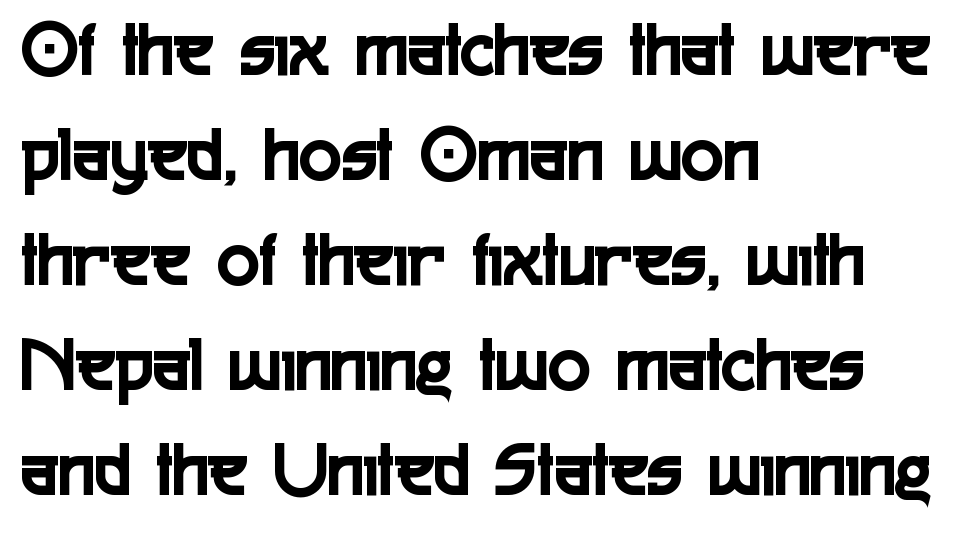
{"serif": "no", "italic": "no", "width": "condensed", "x_height": "medium", "monospaced": "no", "underline": "no", "align": "left", "line_spacing": "normal", "line_spacing_ratio": 1.33, "letter_spacing": "normal", "letter_spacing_em": 0.0, "glyph_px": 79}
